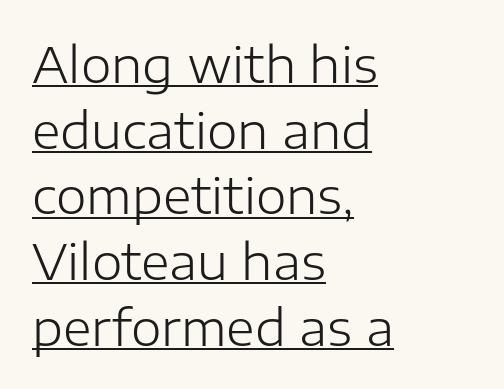
Each letter keeps its own natural width here, so spacing adapts to shape. In CSS terms this would be text-align: left. The rendering keeps characters at their native spacing. The typesetting does not lean heavy: it is not bold. Honestly, the row spacing looks completely unremarkable. Honestly, the underline is the first thing you notice here.
